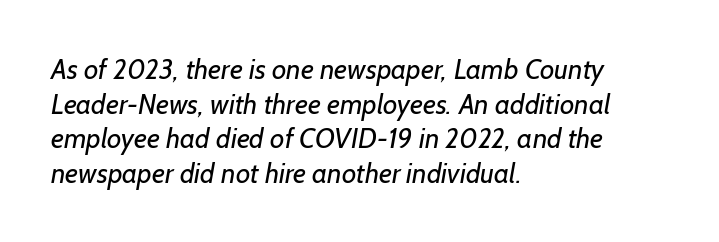
The letters look calm and open, with moderate or lighter stems. Standard letterfit; no display-style spreading of the glyphs. This sample has the flowing, uneven cadence of proportional lettering. The glyphs are unaccompanied by any horizontal stroke below them.
